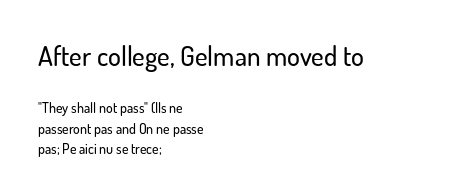
The tracking reads as untouched default to a designer's eye. The block of text has a typical density, with ordinary space between rows. This rendering uses left alignment, leaving the right contour irregular. Unlike italic type, these characters show no tilt at all. The zone under the glyphs is completely vacant. The designer gave the opening block more size than the closing block.
